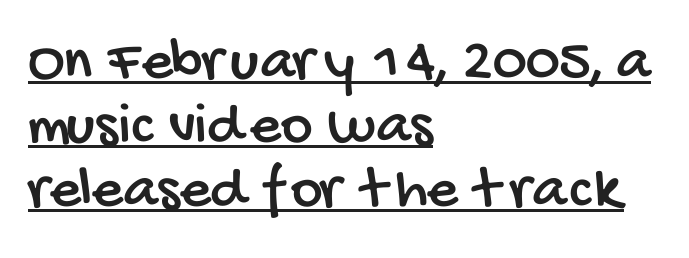
This sample uses plain, unmodified letter spacing. Typeset ragged right — the left edge is the straight one. Vertically, the passage feels compressed, each row crowding the next. Is this a fixed-width face? No — the glyphs have proportional, varying widths. This sample uses a sans-serif face. Looks like someone drew a line under every word here.
